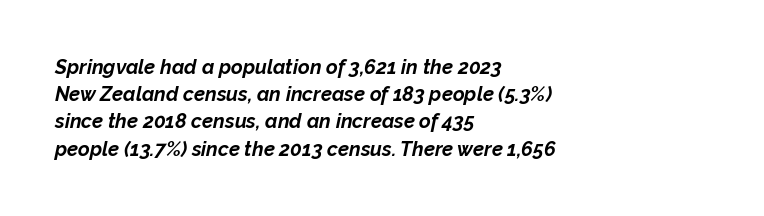
The image shows 20 px bold type, italic (leaning right); set left-aligned, normal line spacing (1.36x), normal letter spacing, not underlined.
